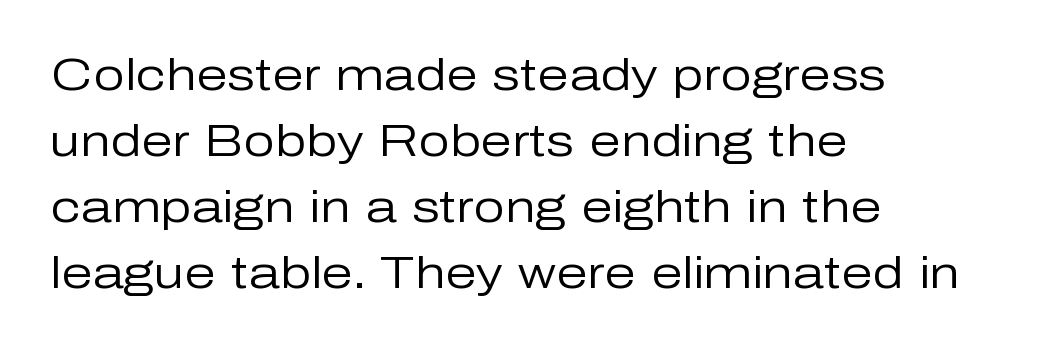
Q: Is the text bold? A: No.
Q: Is the text italic (slanted)? A: No, it is upright.
Q: Is the typeface a serif or a sans-serif typeface? A: Sans-serif.
Q: Is the text underlined? A: No.
Q: How is the paragraph aligned? A: Left-aligned.
Q: Is the spacing between letters normal or unusually wide? A: Normal.
Q: Is the spacing between lines tight, normal or loose? A: Normal.
Q: Width (condensed, normal, or wide)? A: Normal.
Q: Stroke contrast? A: Low.
Q: x-height? A: Medium.
Q: Monospaced? A: No.
